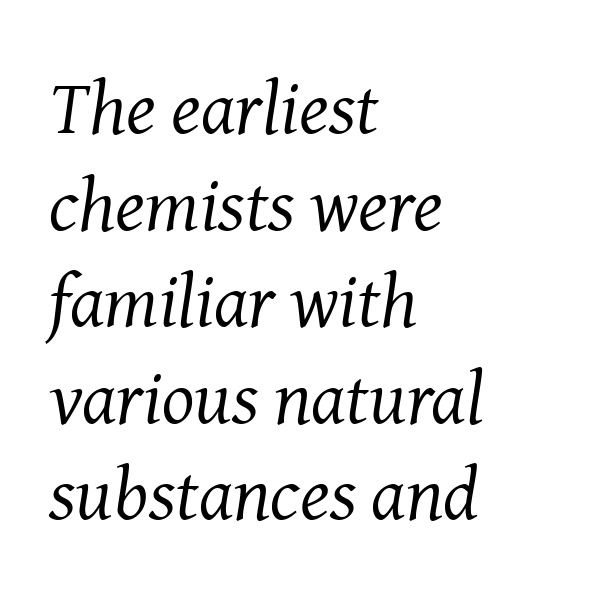
The image shows 76 px regular-weight serif type, italic (leaning right); set left-aligned, normal line spacing (1.27x), normal letter spacing, not underlined; medium stroke contrast and a medium x-height.
